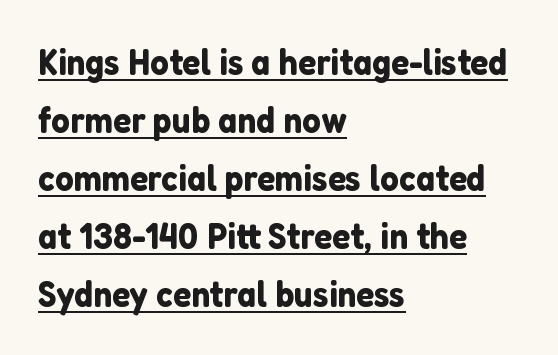
The image shows 37 px sans-serif type, upright; set left-aligned, normal line spacing (1.57x), normal letter spacing, underlined; low stroke contrast and a medium x-height.
